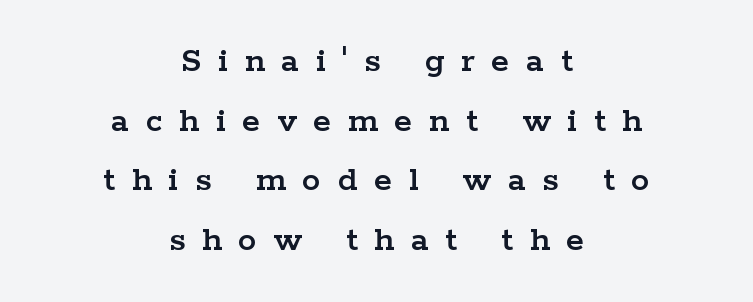
Q: Is the text italic (slanted)? A: No, it is upright.
Q: Is the typeface a serif or a sans-serif typeface? A: Serif.
Q: Is the text underlined? A: No.
Q: How is the paragraph aligned? A: Centered.
Q: Is the spacing between letters normal or unusually wide? A: Unusually wide.
Q: Is the spacing between lines tight, normal or loose? A: Normal.
Q: Width (condensed, normal, or wide)? A: Wide.
Q: Stroke contrast? A: Low.
Q: x-height? A: Medium.
Q: Monospaced? A: No.
